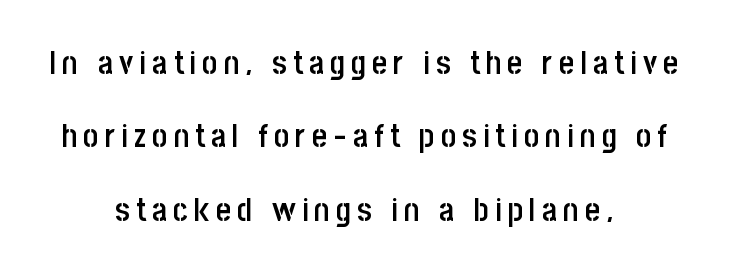
Check where the strokes stop: nothing finishes them off — pure sans. A centered setting, common on invitations and titles, is used for this passage. Moderately thickened strokes mark this as semibold type. Plain, unruled lines of type. Each letter keeps its own natural width here, so spacing adapts to shape. The lettering holds an erect, upright posture throughout.
